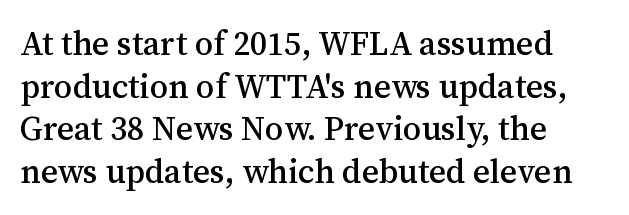
{"serif": "yes", "italic": "no", "width": "normal", "stroke_contrast": "medium", "x_height": "medium", "monospaced": "no", "underline": "no", "align": "left", "line_spacing": "normal", "line_spacing_ratio": 1.29, "letter_spacing": "normal", "letter_spacing_em": 0.0, "glyph_px": 33}
